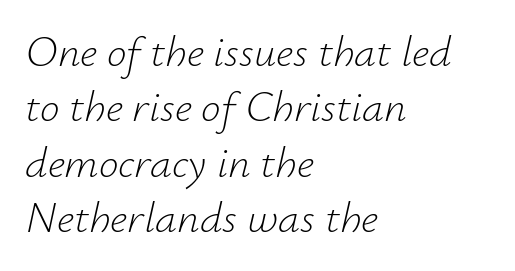
The image shows 44 px light type, italic (leaning right); set left-aligned, normal line spacing (1.26x), normal letter spacing, not underlined; low stroke contrast and a small x-height.
